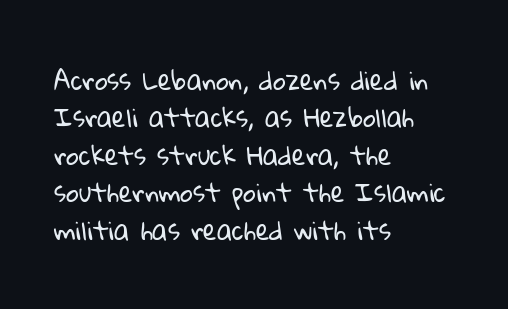
{"bold": "no", "underline": "no", "align": "left", "line_spacing": "normal", "line_spacing_ratio": 1.5, "letter_spacing": "normal", "letter_spacing_em": 0.0, "glyph_px": 25}
